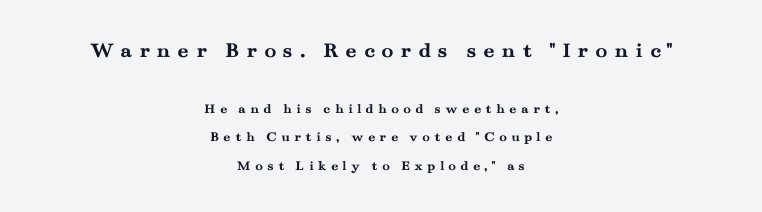
{"italic": "no", "bold": "yes", "underline": "no", "align": "center", "line_spacing": "loose", "line_spacing_ratio": 2.02, "letter_spacing": "wide", "letter_spacing_em": 0.31, "larger_block": "first", "size_ratio": 1.57, "glyph_px": 22}
